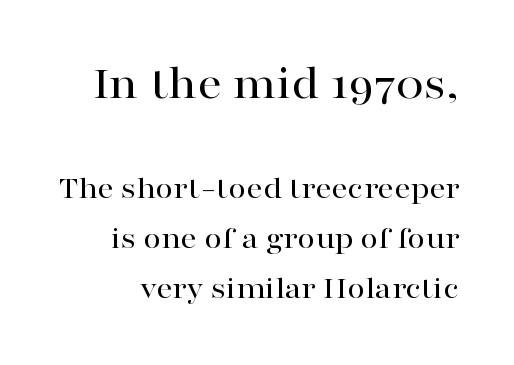
Every stem runs plumb, perpendicular to the baseline. You could call the tracking neutral — neither tight nor loose. Type size steps down from the first block to the second. Regarding serifs, this sample has them. Just letters on the line, the space beneath them empty.
